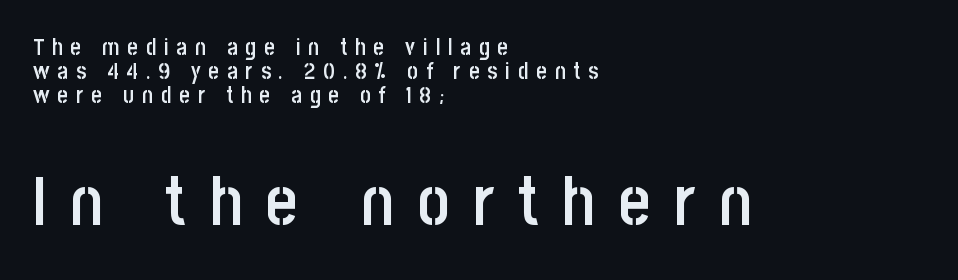
Q: Is the text bold? A: Semi-bold.
Q: Is the text italic (slanted)? A: No, it is upright.
Q: Is the typeface a serif or a sans-serif typeface? A: Sans-serif.
Q: Is the text underlined? A: No.
Q: How is the paragraph aligned? A: Left-aligned.
Q: Is the spacing between letters normal or unusually wide? A: Unusually wide.
Q: Is the spacing between lines tight, normal or loose? A: Tight.
Q: Which block of text is set in a larger size, the first (top) or the second (bottom)? A: The second (bottom) one.
Q: Width (condensed, normal, or wide)? A: Condensed.
Q: Stroke contrast? A: Low.
Q: x-height? A: Large.
Q: Monospaced? A: No.
